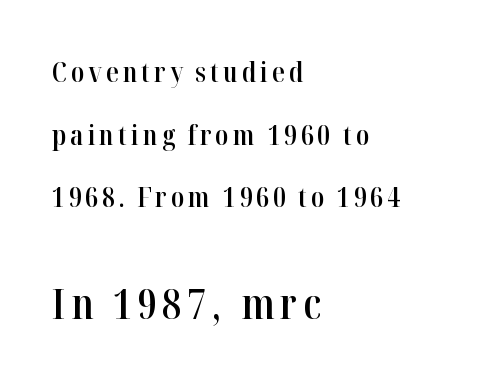
Q: Is the text bold? A: Semi-bold.
Q: Is the text italic (slanted)? A: No, it is upright.
Q: Is the typeface a serif or a sans-serif typeface? A: Serif.
Q: Is the text underlined? A: No.
Q: How is the paragraph aligned? A: Left-aligned.
Q: Is the spacing between lines tight, normal or loose? A: Loose.
Q: Which block of text is set in a larger size, the first (top) or the second (bottom)? A: The second (bottom) one.
Q: Width (condensed, normal, or wide)? A: Condensed.
Q: Stroke contrast? A: High.
Q: x-height? A: Medium.
Q: Monospaced? A: No.
